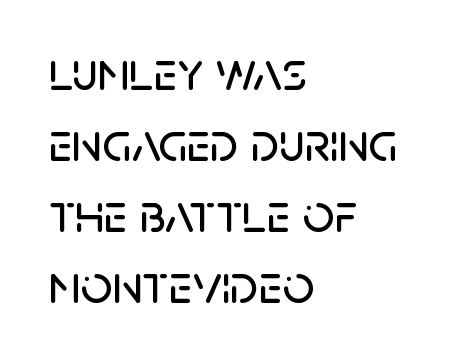
The setting favours the left margin, as ordinary paragraphs usually do. Plain, unruled lines of type. You could call the tracking neutral — neither tight nor loose. You could not count columns in this text — the font is proportionally spaced. These lines are composed in type without serifs.
